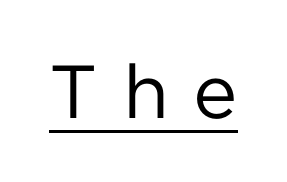
{"serif": "no", "italic": "no", "bold": "no", "weight": "regular", "width": "normal", "stroke_contrast": "low", "x_height": "medium", "monospaced": "no", "underline": "yes", "letter_spacing": "wide", "letter_spacing_em": 0.33, "glyph_px": 75}
